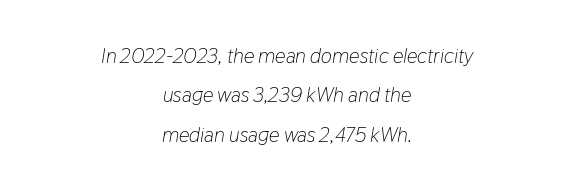
{"italic": "yes", "lean": "right", "slant_degrees": 9, "bold": "no", "underline": "no", "align": "center", "line_spacing_ratio": 1.88, "letter_spacing": "normal", "letter_spacing_em": 0.0, "glyph_px": 21}
